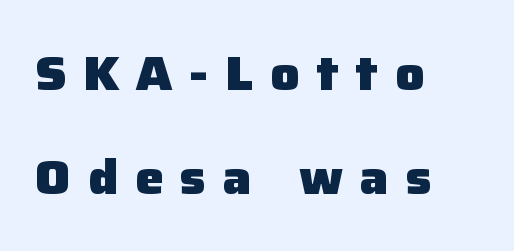
The image shows 48 px heavy sans-serif type, upright; set left-aligned, loose line spacing (2.16x), unusually wide letter spacing (+0.35 em), not underlined; low stroke contrast and a medium x-height.
